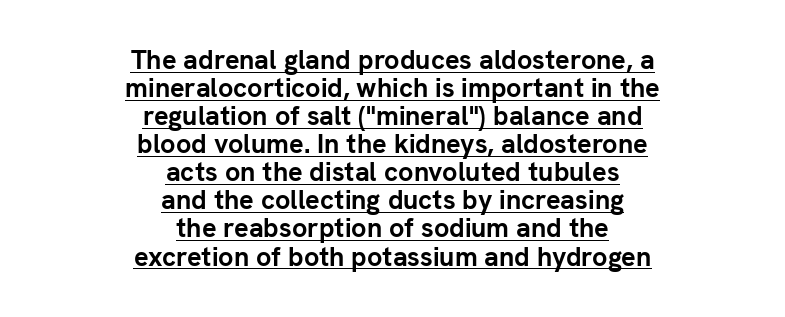
{"italic": "no", "bold": "yes", "underline": "yes", "align": "center", "line_spacing": "tight", "line_spacing_ratio": 1.04, "letter_spacing": "normal", "letter_spacing_em": 0.0, "glyph_px": 27}
